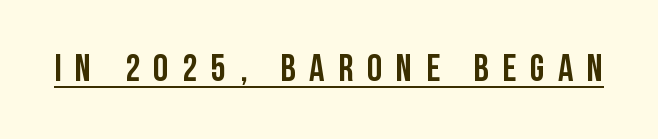
Q: Is the text italic (slanted)? A: No, it is upright.
Q: Is the typeface a serif or a sans-serif typeface? A: Sans-serif.
Q: Is the text underlined? A: Yes.
Q: Is the spacing between letters normal or unusually wide? A: Unusually wide.
Q: Width (condensed, normal, or wide)? A: Condensed.
Q: Stroke contrast? A: Low.
Q: x-height? A: Large.
Q: Monospaced? A: No.
